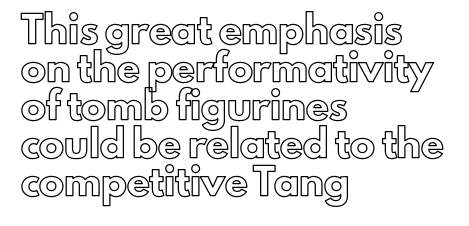
Q: Is the text italic (slanted)? A: No, it is upright.
Q: Is the text underlined? A: No.
Q: How is the paragraph aligned? A: Left-aligned.
Q: Is the spacing between letters normal or unusually wide? A: Normal.
Q: Is the spacing between lines tight, normal or loose? A: Normal.
